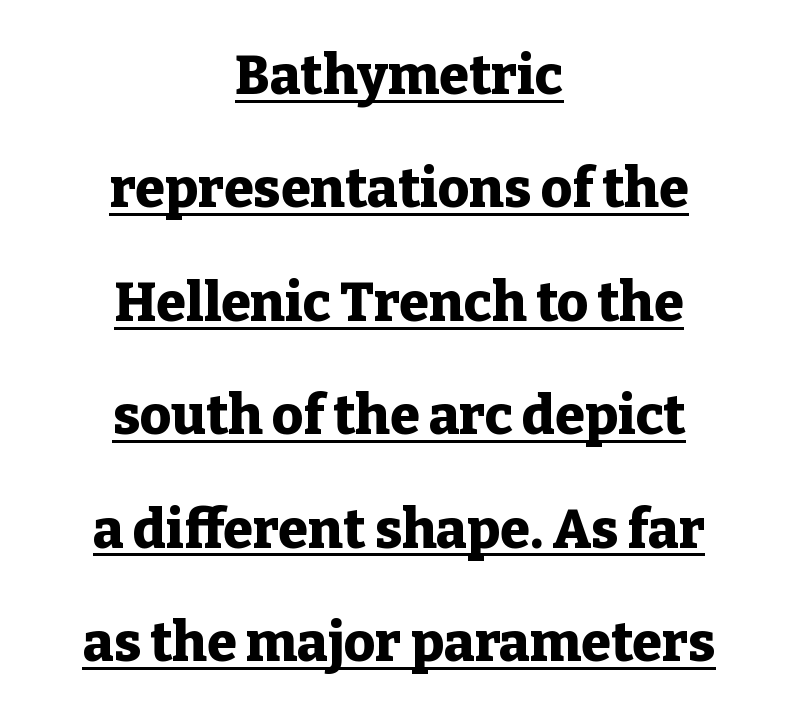
Compared with a flush-left layout, this one balances lines on the center instead. No extra tracking has been applied to these lines. These lines were composed using upright roman letters. Each glyph is drawn with heavy, bold strokes. In terms of leading, this rendering errs on the spacious side. The letters carry serifs — small finishing strokes at the ends of their stems.
